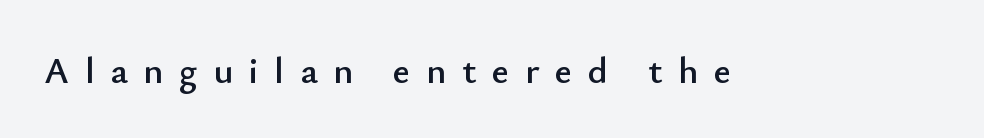
The image shows 37 px sans-serif type, upright; set unusually wide letter spacing (+0.43 em), not underlined; low stroke contrast and a small x-height.
